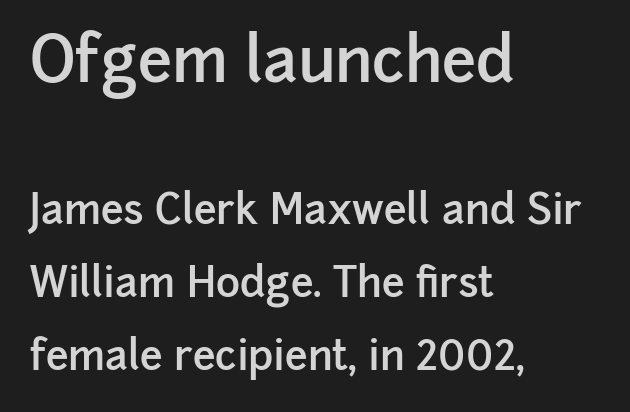
All the whitespace from short lines collects on the right. Which of the two is more prominent by size? The first, at the top. Beneath every word, the page is bare. Typographically, this falls in the sans-serif category. Proportional: the letters do not fall into vertical columns.
